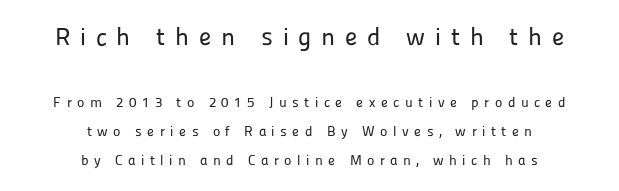
{"italic": "no", "underline": "no", "align": "center", "line_spacing": "loose", "line_spacing_ratio": 2.08, "letter_spacing": "wide", "letter_spacing_em": 0.39, "larger_block": "first", "size_ratio": 1.79, "glyph_px": 25}
